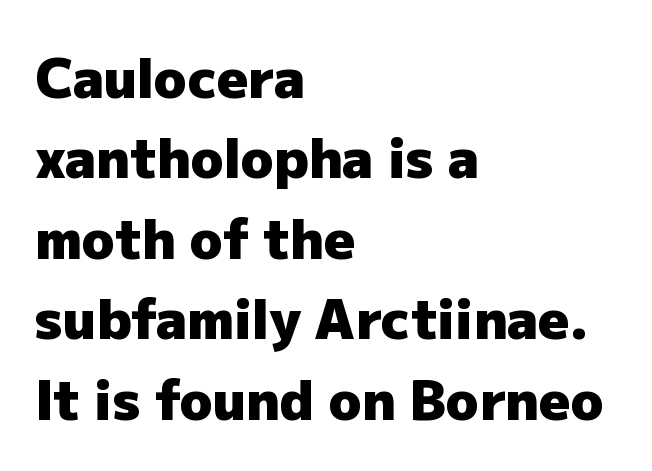
Q: Is the text bold? A: Yes.
Q: Is the text italic (slanted)? A: No, it is upright.
Q: Is the typeface a serif or a sans-serif typeface? A: Sans-serif.
Q: Is the text underlined? A: No.
Q: How is the paragraph aligned? A: Left-aligned.
Q: Is the spacing between letters normal or unusually wide? A: Normal.
Q: Is the spacing between lines tight, normal or loose? A: Normal.
Q: Width (condensed, normal, or wide)? A: Normal.
Q: Stroke contrast? A: Low.
Q: x-height? A: Medium.
Q: Monospaced? A: No.
